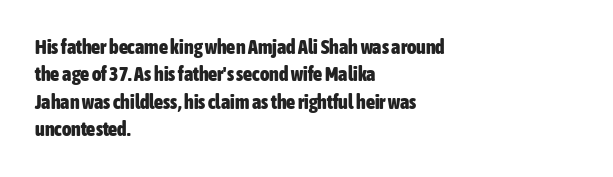
Q: Is the text bold? A: Yes.
Q: Is the text italic (slanted)? A: No, it is upright.
Q: Is the text underlined? A: No.
Q: How is the paragraph aligned? A: Left-aligned.
Q: Is the spacing between letters normal or unusually wide? A: Normal.
Q: Is the spacing between lines tight, normal or loose? A: Normal.
